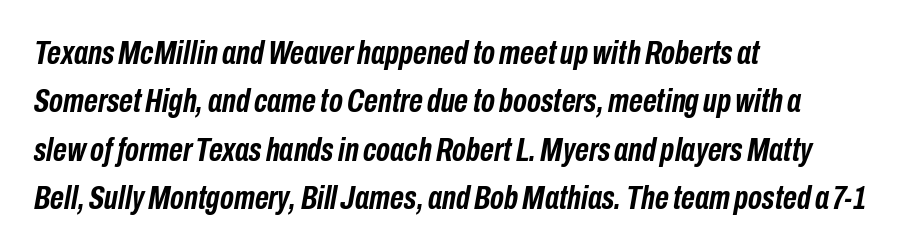
Q: Is the text bold? A: Yes.
Q: Is the text italic (slanted)? A: Yes, it leans right by about 10 degrees.
Q: Is the text underlined? A: No.
Q: How is the paragraph aligned? A: Left-aligned.
Q: Is the spacing between letters normal or unusually wide? A: Normal.
Q: Is the spacing between lines tight, normal or loose? A: Normal.
Q: Width (condensed, normal, or wide)? A: Condensed.
Q: Stroke contrast? A: Low.
Q: x-height? A: Medium.
Q: Monospaced? A: No.
